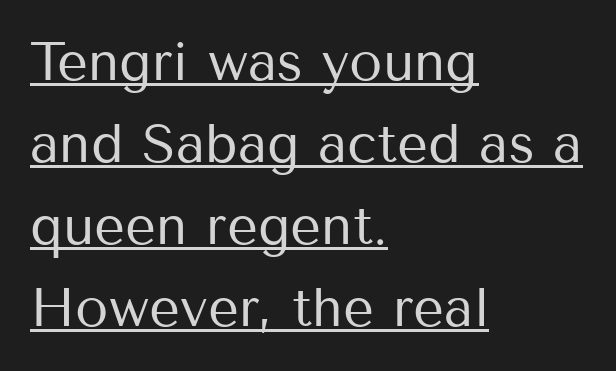
{"serif": "no", "italic": "no", "bold": "no", "weight": "regular", "width": "normal", "stroke_contrast": "medium", "x_height": "medium", "monospaced": "no", "underline": "yes", "align": "left", "line_spacing": "normal", "line_spacing_ratio": 1.52, "letter_spacing": "normal", "letter_spacing_em": 0.0, "glyph_px": 54}
